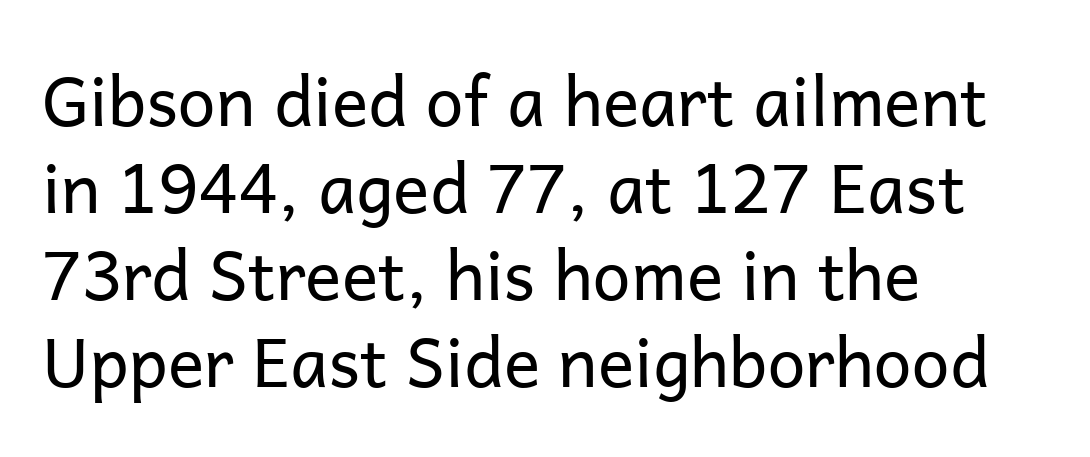
This block has exactly the height ordinary leading produces. Think of a printed novel: that variable character pitch is what you see here. No letter is thick-stroked: the sample isn't bold. Words float on clear page, feet unadorned.
